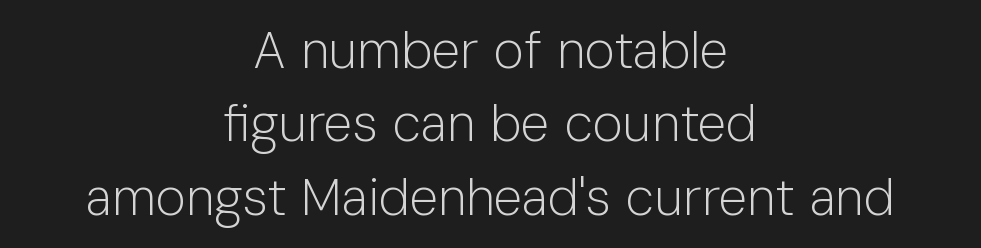
{"serif": "no", "italic": "no", "bold": "no", "weight": "light", "width": "normal", "stroke_contrast": "low", "x_height": "medium", "monospaced": "no", "underline": "no", "align": "center", "line_spacing": "normal", "line_spacing_ratio": 1.41, "letter_spacing": "normal", "letter_spacing_em": 0.0, "glyph_px": 52}
